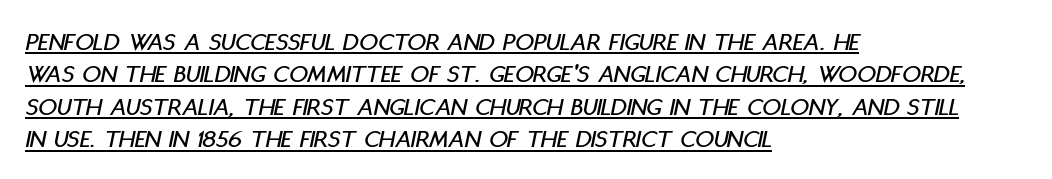
{"italic": "yes", "lean": "right", "slant_degrees": 11, "underline": "yes", "align": "left", "line_spacing": "normal", "line_spacing_ratio": 1.25, "letter_spacing": "normal", "letter_spacing_em": 0.0, "glyph_px": 26}
